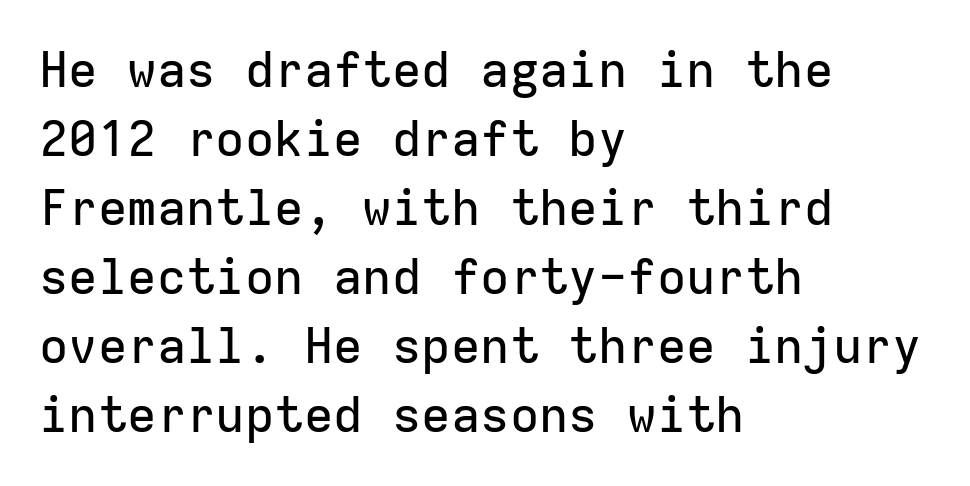
{"serif": "no", "italic": "no", "width": "normal", "stroke_contrast": "low", "x_height": "medium", "monospaced": "yes", "underline": "no", "align": "left", "line_spacing": "normal", "line_spacing_ratio": 1.41, "letter_spacing": "normal", "letter_spacing_em": 0.0, "glyph_px": 49}
